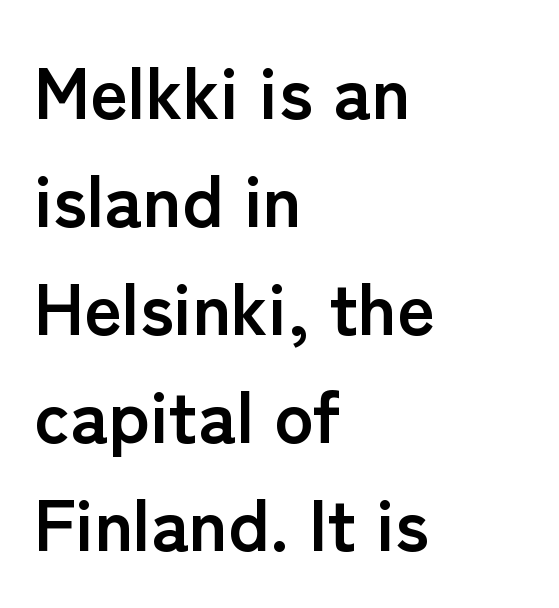
The image shows 73 px semibold sans-serif type, upright; set left-aligned, normal line spacing (1.48x), normal letter spacing, not underlined; low stroke contrast and a medium x-height.
